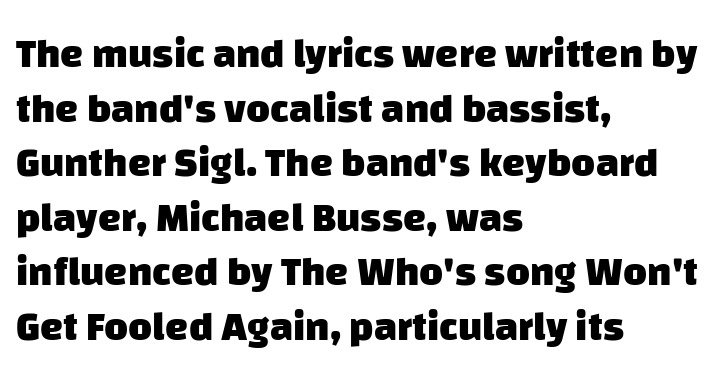
Q: Is the text bold? A: Yes.
Q: Is the typeface a serif or a sans-serif typeface? A: Sans-serif.
Q: Is the text underlined? A: No.
Q: How is the paragraph aligned? A: Left-aligned.
Q: Is the spacing between letters normal or unusually wide? A: Normal.
Q: Is the spacing between lines tight, normal or loose? A: Normal.
Q: Width (condensed, normal, or wide)? A: Normal.
Q: Stroke contrast? A: Low.
Q: x-height? A: Large.
Q: Monospaced? A: No.
